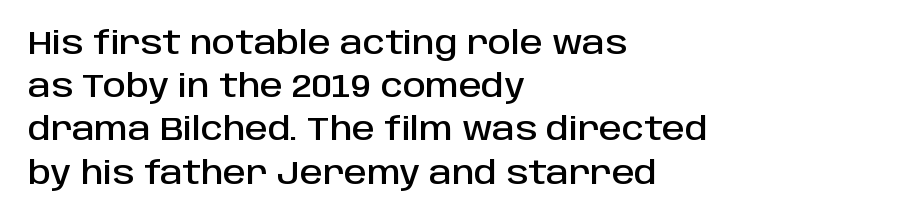
Q: Is the text italic (slanted)? A: No, it is upright.
Q: Is the typeface a serif or a sans-serif typeface? A: Sans-serif.
Q: Is the text underlined? A: No.
Q: How is the paragraph aligned? A: Left-aligned.
Q: Is the spacing between letters normal or unusually wide? A: Normal.
Q: Is the spacing between lines tight, normal or loose? A: Normal.
Q: Width (condensed, normal, or wide)? A: Normal.
Q: Stroke contrast? A: Low.
Q: x-height? A: Large.
Q: Monospaced? A: No.
